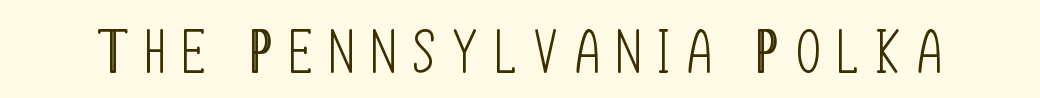
Someone cranked the tracking dial way up on this one. This reads as an unemphasized weight, regular at the heaviest. In terms of posture, this sample is upright. The string is rendered with underlining switched off. The letters carry no serifs — their stems end cleanly without finishing strokes.
